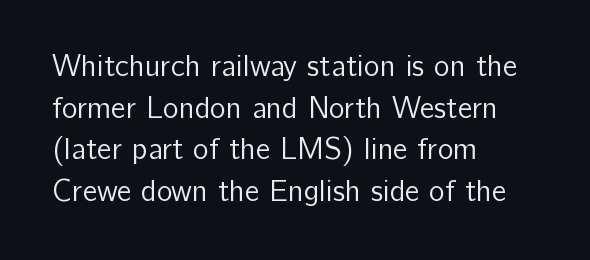
Q: Is the text bold? A: No.
Q: Is the text italic (slanted)? A: No, it is upright.
Q: Is the typeface a serif or a sans-serif typeface? A: Sans-serif.
Q: Is the text underlined? A: No.
Q: How is the paragraph aligned? A: Left-aligned.
Q: Is the spacing between letters normal or unusually wide? A: Normal.
Q: Is the spacing between lines tight, normal or loose? A: Normal.
Q: Width (condensed, normal, or wide)? A: Normal.
Q: Stroke contrast? A: Low.
Q: x-height? A: Medium.
Q: Monospaced? A: No.
